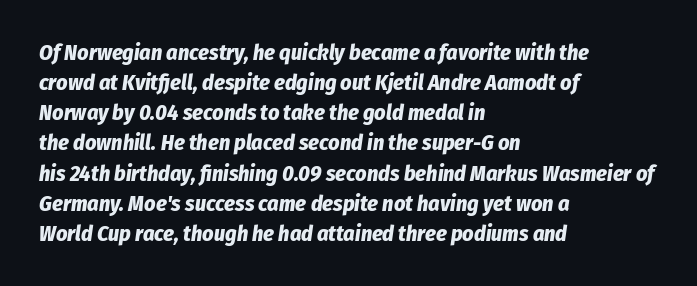
{"italic": "yes", "lean": "right", "slant_degrees": 8, "bold": "yes", "underline": "no", "align": "left", "line_spacing": "normal", "line_spacing_ratio": 1.37, "letter_spacing": "normal", "letter_spacing_em": 0.0, "glyph_px": 22}
